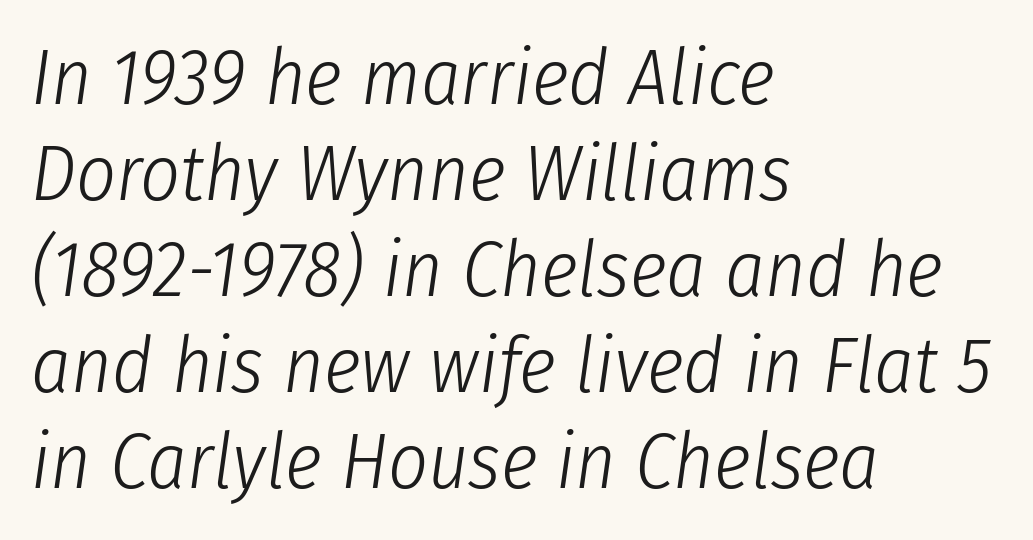
{"italic": "yes", "lean": "right", "slant_degrees": 8, "bold": "no", "weight": "light", "width": "condensed", "stroke_contrast": "low", "x_height": "medium", "monospaced": "no", "underline": "no", "align": "left", "line_spacing_ratio": 1.23, "letter_spacing": "normal", "letter_spacing_em": 0.0, "glyph_px": 78}
